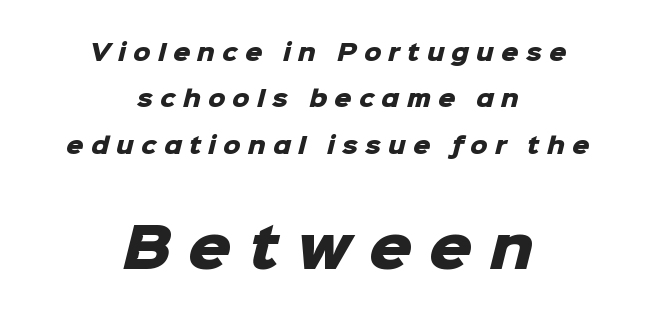
The image shows 54 px heavy sans-serif type; set centered, loose line spacing (2.11x), unusually wide letter spacing (+0.32 em), not underlined; the second (bottom) block is 2.45x larger; low stroke contrast and a medium x-height.
